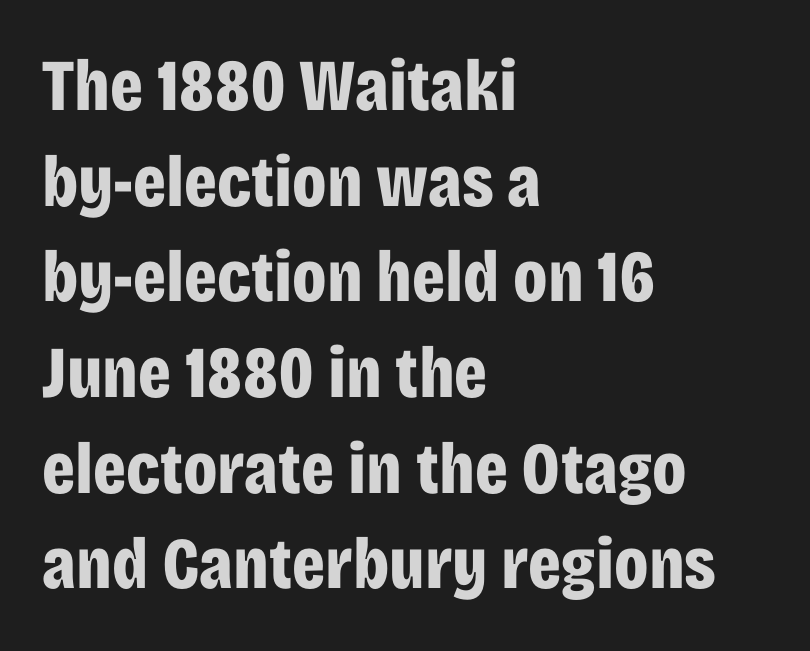
Q: Is the text bold? A: Yes.
Q: Is the text italic (slanted)? A: No, it is upright.
Q: Is the typeface a serif or a sans-serif typeface? A: Sans-serif.
Q: Is the text underlined? A: No.
Q: How is the paragraph aligned? A: Left-aligned.
Q: Is the spacing between letters normal or unusually wide? A: Normal.
Q: Is the spacing between lines tight, normal or loose? A: Normal.
Q: Width (condensed, normal, or wide)? A: Condensed.
Q: Stroke contrast? A: Low.
Q: x-height? A: Large.
Q: Monospaced? A: No.
